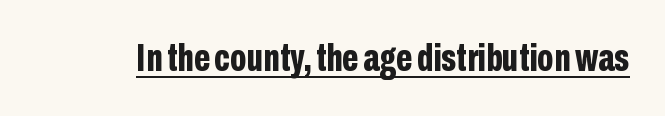
A rule runs beneath these lines of type. A typesetter would call this proportional, since set widths differ per character. Unlike a traditional serif, this face leaves its strokes unadorned. This is the regular roman posture of the typeface.
